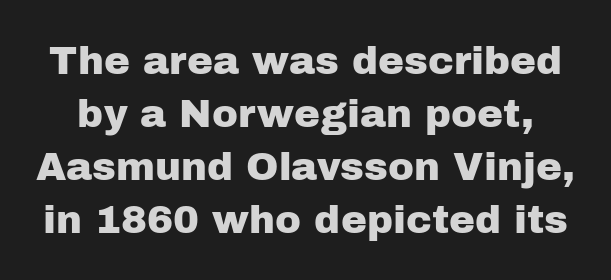
The passage shown has conventional tracking throughout. The space directly below the letters is spotless. The typography opts for an upright posture over an oblique one. Whoever set this chose a conventional vertical rhythm. Looks like regular typesetting: each glyph gets only the width it needs. Nothing sits at the stroke ends, so this counts as sans-serif.
